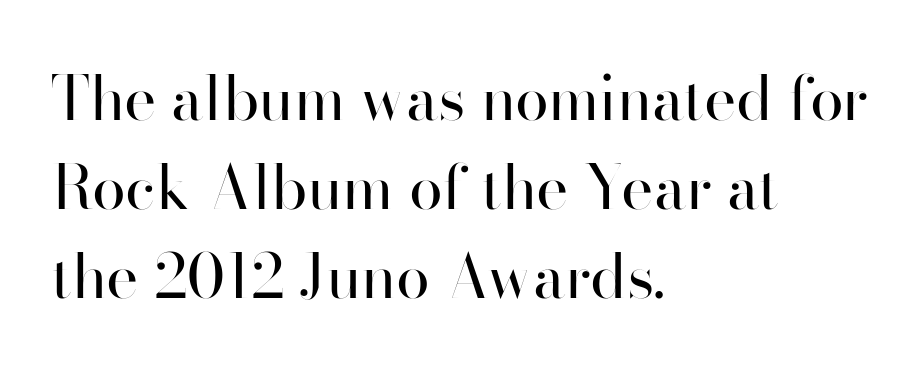
The image shows 61 px regular-weight sans-serif type, upright; set left-aligned, normal line spacing (1.46x), normal letter spacing, not underlined; high stroke contrast and a small x-height.
